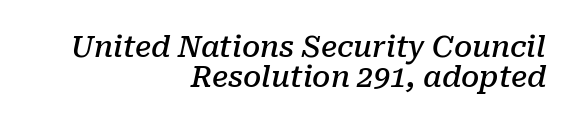
Q: Is the text bold? A: Semi-bold.
Q: Is the text italic (slanted)? A: Yes, it leans right by about 10 degrees.
Q: Is the typeface a serif or a sans-serif typeface? A: Serif.
Q: Is the text underlined? A: No.
Q: How is the paragraph aligned? A: Right-aligned.
Q: Is the spacing between letters normal or unusually wide? A: Normal.
Q: Is the spacing between lines tight, normal or loose? A: Tight.
Q: Width (condensed, normal, or wide)? A: Normal.
Q: Stroke contrast? A: Low.
Q: x-height? A: Medium.
Q: Monospaced? A: No.
